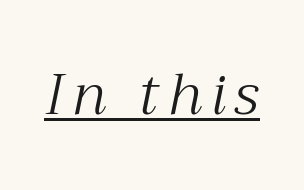
{"serif": "yes", "italic": "yes", "lean": "right", "slant_degrees": 12, "bold": "no", "weight": "light", "width": "normal", "stroke_contrast": "medium", "x_height": "medium", "monospaced": "no", "underline": "yes", "glyph_px": 57}
